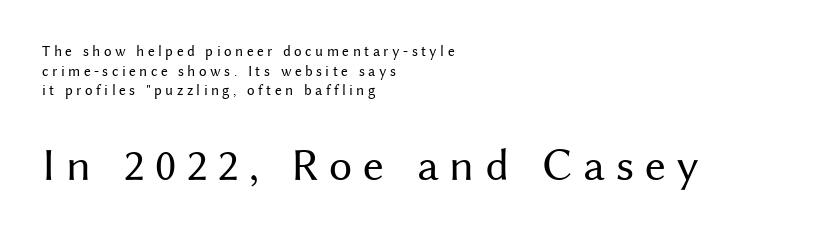
Q: Is the text bold? A: No.
Q: Is the text italic (slanted)? A: No, it is upright.
Q: Is the typeface a serif or a sans-serif typeface? A: Sans-serif.
Q: Is the text underlined? A: No.
Q: How is the paragraph aligned? A: Left-aligned.
Q: Is the spacing between letters normal or unusually wide? A: Unusually wide.
Q: Is the spacing between lines tight, normal or loose? A: Normal.
Q: Which block of text is set in a larger size, the first (top) or the second (bottom)? A: The second (bottom) one.
Q: Width (condensed, normal, or wide)? A: Normal.
Q: Stroke contrast? A: Medium.
Q: x-height? A: Medium.
Q: Monospaced? A: No.
